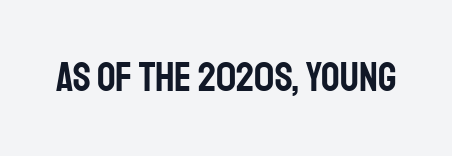
The image shows 41 px condensed sans-serif type, upright; set normal letter spacing, not underlined; low stroke contrast and a large x-height.
